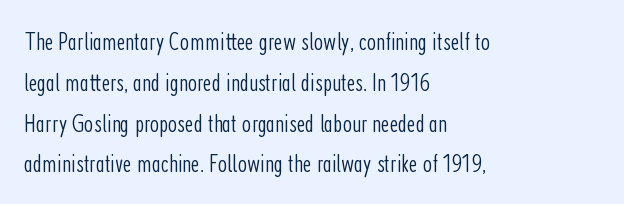
The image shows 26 px text type, upright; set left-aligned, normal line spacing (1.57x), normal letter spacing, not underlined.
